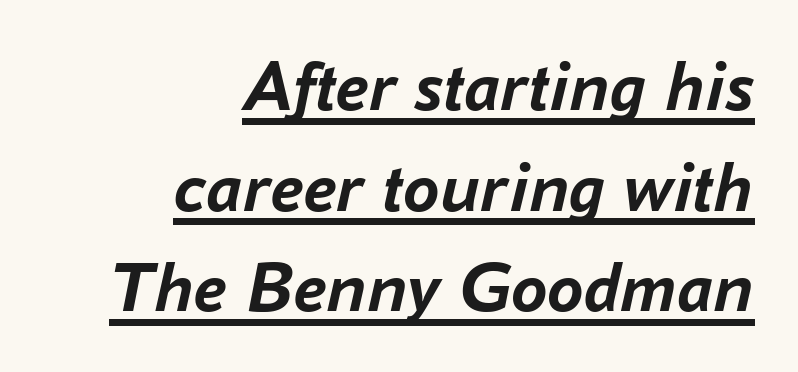
{"italic": "yes", "lean": "right", "slant_degrees": 16, "bold": "yes", "weight": "semibold", "width": "normal", "stroke_contrast": "low", "x_height": "medium", "monospaced": "no", "underline": "yes", "align": "right", "line_spacing": "normal", "line_spacing_ratio": 1.38, "letter_spacing": "normal", "letter_spacing_em": 0.0, "glyph_px": 73}
